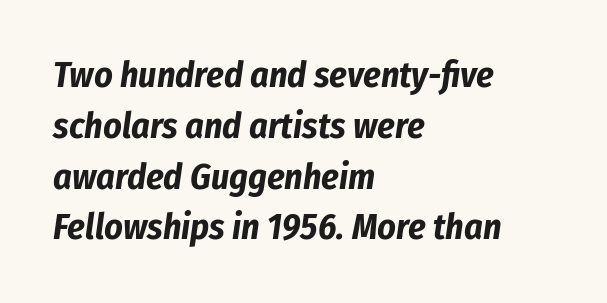
The image shows 36 px bold, condensed type, italic (leaning right); set left-aligned, normal line spacing (1.41x), normal letter spacing, not underlined; low stroke contrast and a medium x-height.
